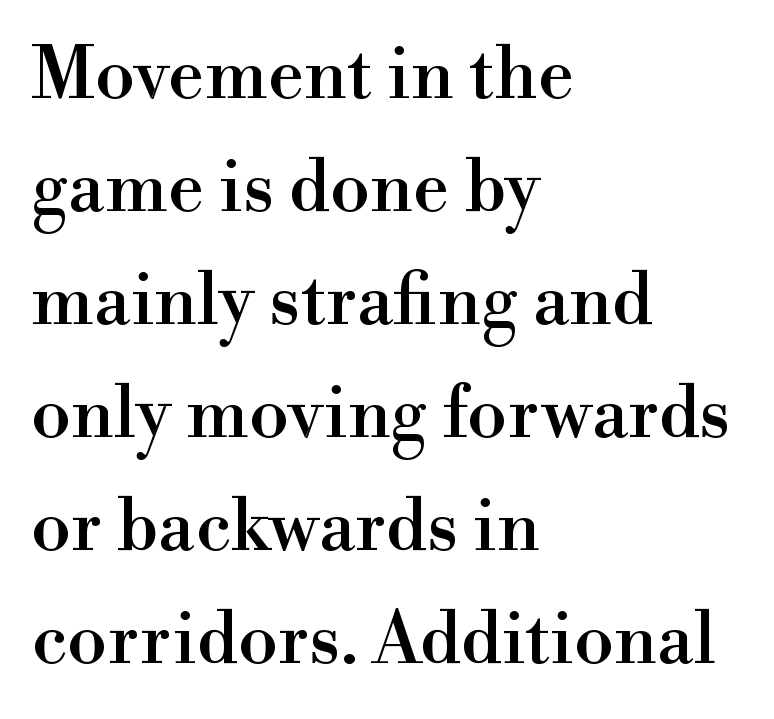
Q: Is the text italic (slanted)? A: No, it is upright.
Q: Is the typeface a serif or a sans-serif typeface? A: Serif.
Q: Is the text underlined? A: No.
Q: How is the paragraph aligned? A: Left-aligned.
Q: Is the spacing between letters normal or unusually wide? A: Normal.
Q: Is the spacing between lines tight, normal or loose? A: Normal.
Q: Width (condensed, normal, or wide)? A: Normal.
Q: Stroke contrast? A: High.
Q: x-height? A: Small.
Q: Monospaced? A: No.
